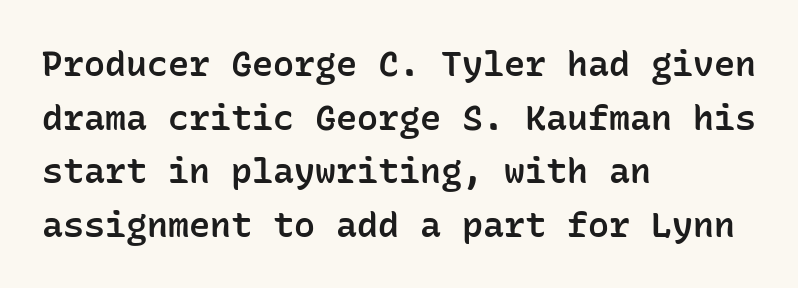
The image shows 35 px semibold sans-serif type, upright, monospaced; set left-aligned, normal line spacing (1.53x), normal letter spacing, not underlined; low stroke contrast and a medium x-height.
